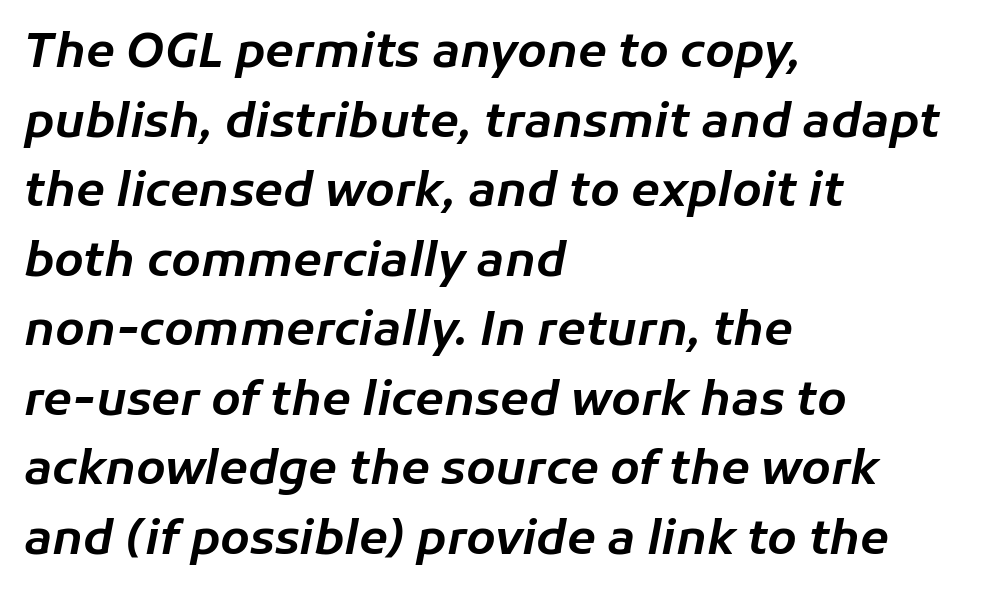
Summary of vertical rhythm: regular, with standard interline spacing. These lines are set flush left with a ragged right edge. The rendering applies a slant to the glyphs. The letters sit at their default tracking, neither squeezed nor spread. Decoration check: the copy has no underline. Proportional: the letters do not fall into vertical columns.
